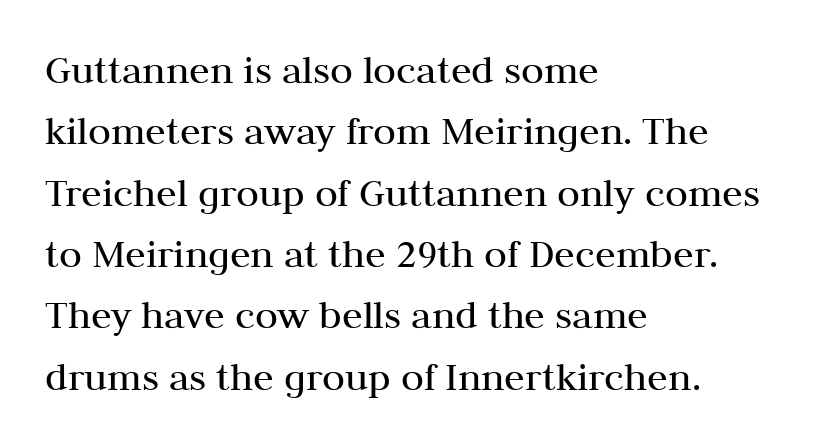
These lines keep a tight, regular rhythm from letter to letter. The glyphs are unaccompanied by any horizontal stroke below them. No chunkiness to these letters — they're not bold. The typography opts for an upright posture over an oblique one. Summary of vertical rhythm: regular, with standard interline spacing.
